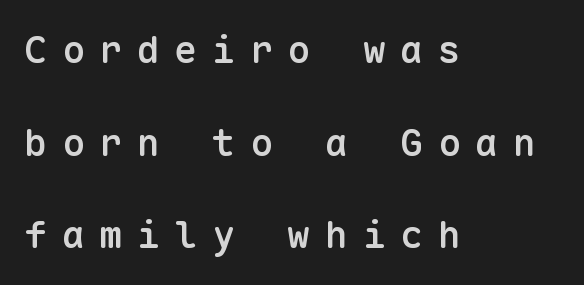
The compositor pushed each line to the left boundary. Leading: increased. Quick note: not italic, upright. The space directly below the letters is spotless. The letters are spread apart with noticeably loose tracking.
